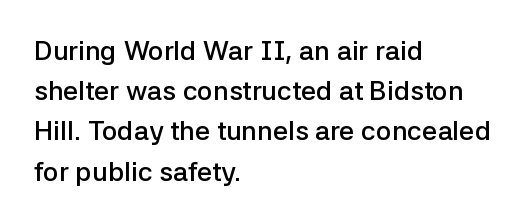
The paragraph has a hard left edge and a soft right edge. Nobody drew a line under any word here. Notice how descenders clear the ascenders below comfortably — that's standard leading. Its strokes are somewhat broadened, the hallmark of semibold type. The axis of the letterforms is exactly vertical. The letterforms sit shoulder to shoulder at normal distance.
